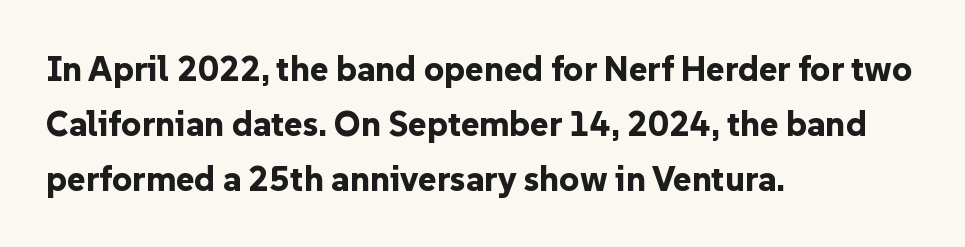
Q: Is the text bold? A: Yes.
Q: Is the text italic (slanted)? A: No, it is upright.
Q: Is the typeface a serif or a sans-serif typeface? A: Sans-serif.
Q: Is the text underlined? A: No.
Q: How is the paragraph aligned? A: Left-aligned.
Q: Is the spacing between letters normal or unusually wide? A: Normal.
Q: Is the spacing between lines tight, normal or loose? A: Normal.
Q: Width (condensed, normal, or wide)? A: Normal.
Q: Stroke contrast? A: Low.
Q: x-height? A: Medium.
Q: Monospaced? A: No.
